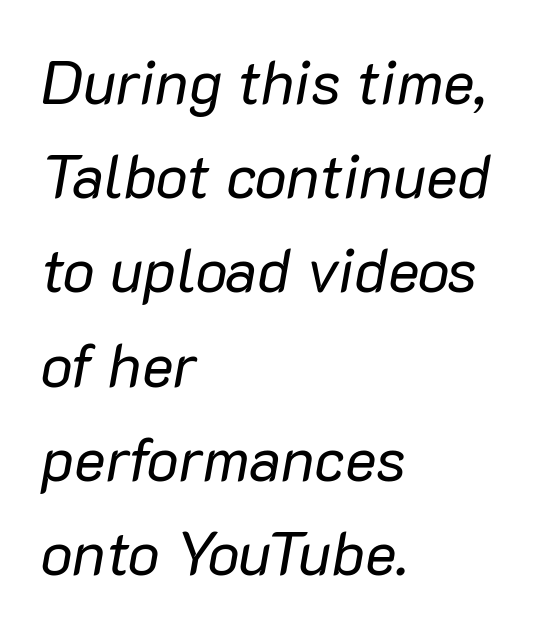
The image shows 60 px regular-weight type, italic (leaning right); set left-aligned, normal line spacing (1.57x), normal letter spacing, not underlined; low stroke contrast and a medium x-height.
